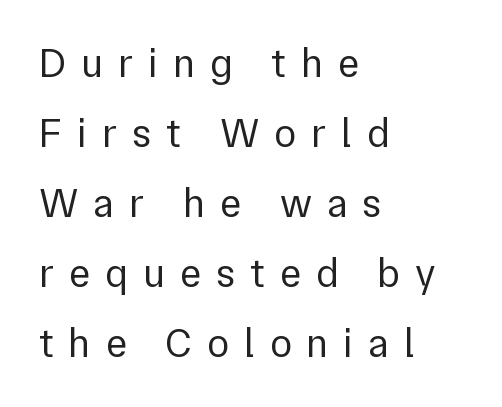
The image shows 41 px regular-weight sans-serif type, upright; set left-aligned, line spacing 1.71x, unusually wide letter spacing (+0.36 em), not underlined; low stroke contrast and a medium x-height.
